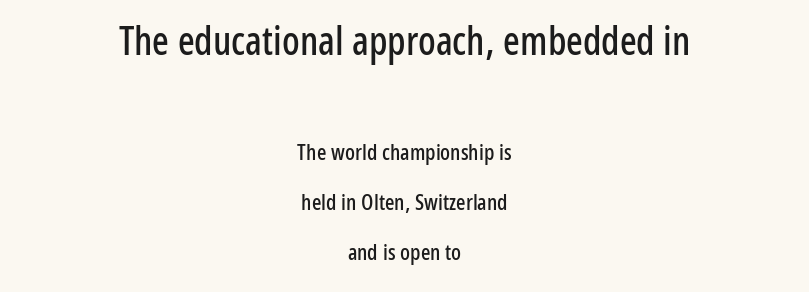
The image shows 39 px condensed sans-serif type, upright; set centered, loose line spacing (2.26x), normal letter spacing, not underlined; the first (top) block is 1.77x larger; low stroke contrast and a medium x-height.
